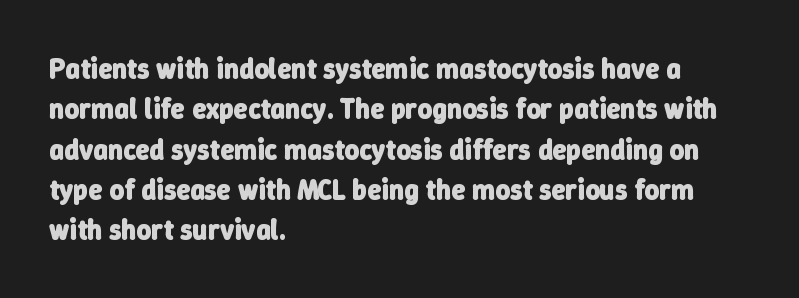
{"serif": "no", "bold": "yes", "weight": "heavy", "width": "normal", "stroke_contrast": "low", "x_height": "medium", "monospaced": "no", "underline": "no", "align": "left", "line_spacing": "normal", "line_spacing_ratio": 1.44, "letter_spacing": "normal", "letter_spacing_em": 0.0, "glyph_px": 28}
